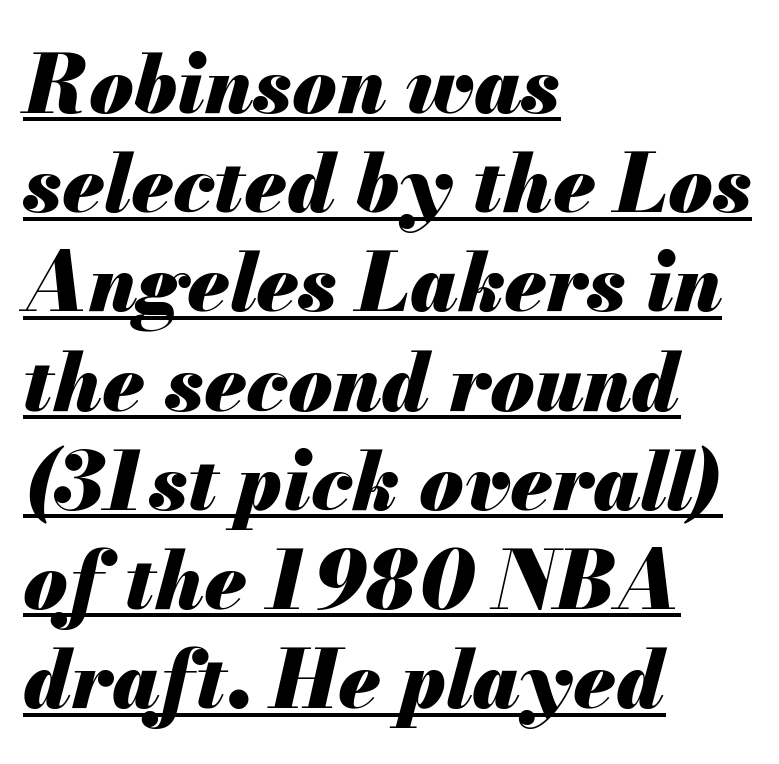
Q: Is the text bold? A: Yes.
Q: Is the text italic (slanted)? A: Yes, it leans right by about 13 degrees.
Q: Is the text underlined? A: Yes.
Q: How is the paragraph aligned? A: Left-aligned.
Q: Is the spacing between letters normal or unusually wide? A: Normal.
Q: Width (condensed, normal, or wide)? A: Normal.
Q: Stroke contrast? A: Medium.
Q: x-height? A: Small.
Q: Monospaced? A: No.
